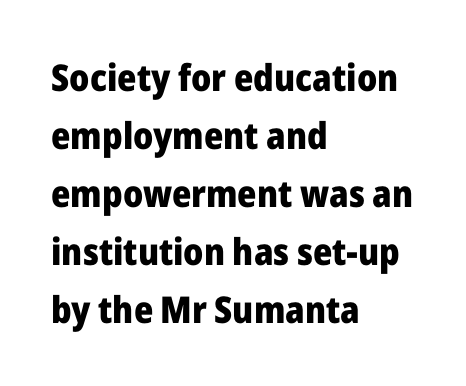
The image shows 37 px heavy sans-serif type, upright; set left-aligned, normal line spacing (1.57x), normal letter spacing, not underlined; low stroke contrast and a medium x-height.
